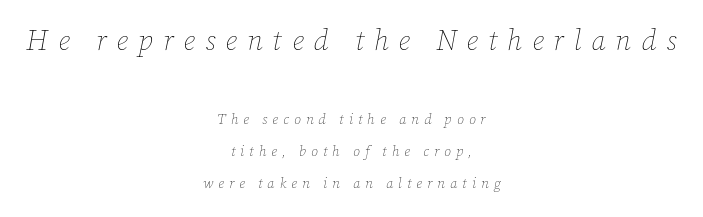
Notice how the passage keeps no hard edge, just a central spine. Top chunk: large. Bottom chunk: small. Words appear elongated and porous because spacing is wide. Varying glyph widths throughout — classic text-font behaviour.
